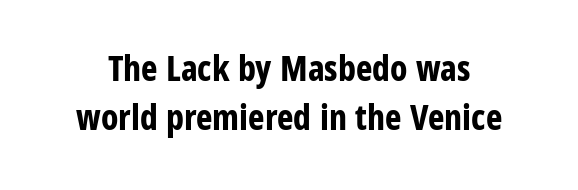
The image shows 35 px bold, condensed sans-serif type, upright; set normal line spacing (1.4x), normal letter spacing, not underlined; low stroke contrast and a large x-height.
